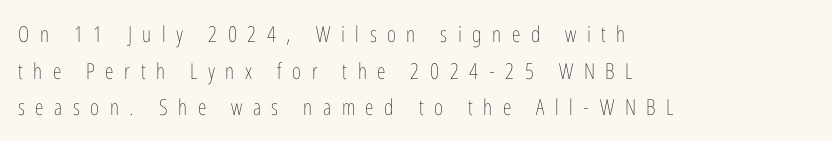
Q: Is the text bold? A: No.
Q: Is the text italic (slanted)? A: No, it is upright.
Q: Is the text underlined? A: No.
Q: How is the paragraph aligned? A: Left-aligned.
Q: Is the spacing between letters normal or unusually wide? A: Unusually wide.
Q: Is the spacing between lines tight, normal or loose? A: Normal.
